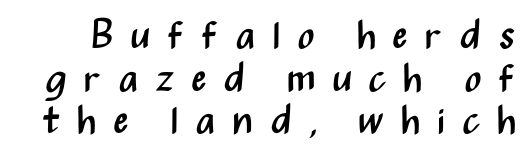
Q: Is the text bold? A: No.
Q: Is the text italic (slanted)? A: No, it is upright.
Q: Is the typeface a serif or a sans-serif typeface? A: Sans-serif.
Q: Is the text underlined? A: No.
Q: Is the spacing between letters normal or unusually wide? A: Unusually wide.
Q: Is the spacing between lines tight, normal or loose? A: Tight.
Q: Width (condensed, normal, or wide)? A: Condensed.
Q: Stroke contrast? A: Medium.
Q: x-height? A: Medium.
Q: Monospaced? A: No.
